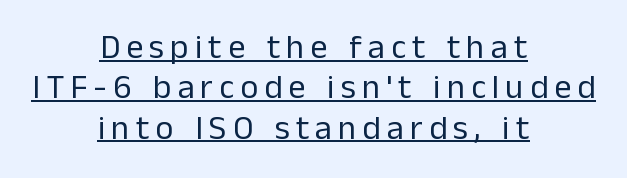
These lines are rendered in a variable-pitch font. Casual observation: everything's sitting right in the middle. Glance below the letters and you will spot a drawn line. Classification — sans serif.
